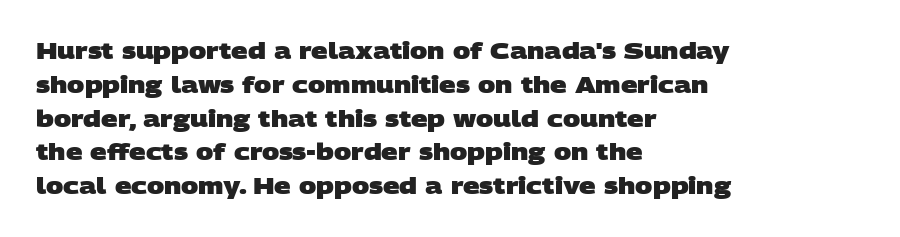
The image shows 23 px bold type; set left-aligned, normal line spacing (1.47x), normal letter spacing, not underlined.
